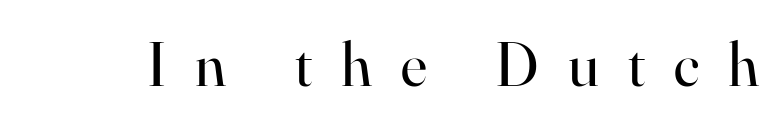
Varying glyph widths throughout — classic text-font behaviour. Posture: upright roman. Honestly, there is no underline to notice here at all. Weight: not bold — regular or lighter.
